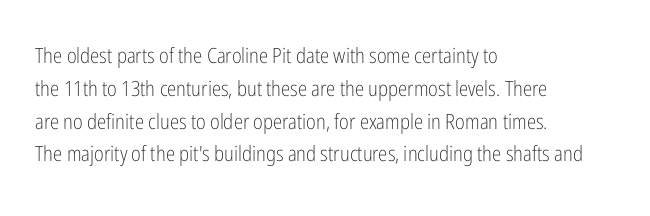
Upright lettering throughout. The rows are spaced the way most documents space them. These lines stack with their left ends in a neat column. The space beneath each line is pristine and unruled. This sample uses plain, unmodified letter spacing. Stem width sits at or under what a default text font uses.
